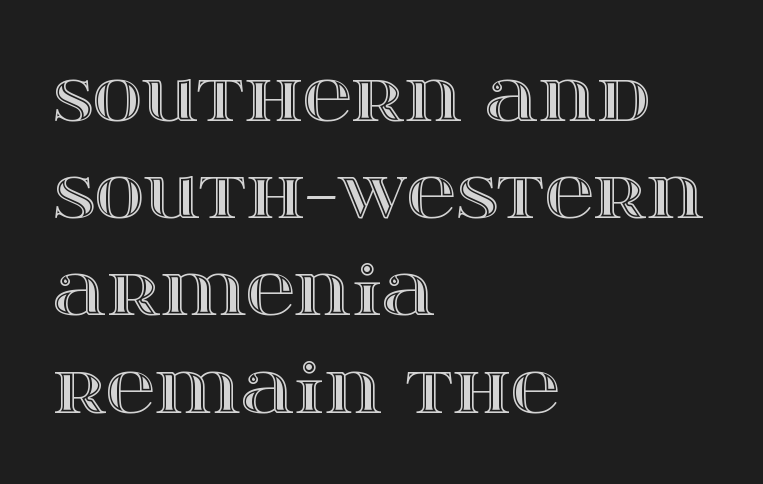
One-word summary of the alignment: left. How are the letters spaced? Ordinarily, with no added tracking. Posture: upright roman. The words here are not underlined. The block of text has a typical density, with ordinary space between rows. You could not count columns in this text — the font is proportionally spaced.
